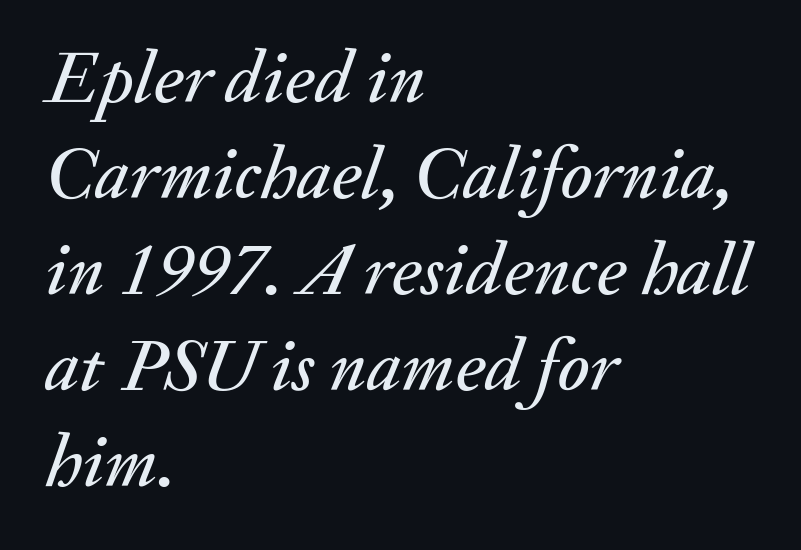
{"italic": "yes", "lean": "right", "slant_degrees": 20, "width": "normal", "stroke_contrast": "medium", "x_height": "small", "monospaced": "no", "underline": "no", "align": "left", "line_spacing": "normal", "line_spacing_ratio": 1.28, "letter_spacing": "normal", "letter_spacing_em": 0.0, "glyph_px": 75}
